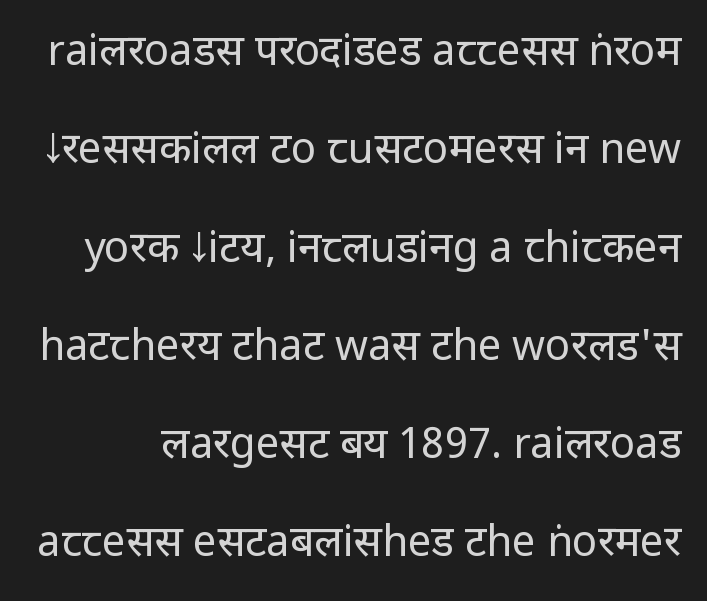
{"serif": "no", "italic": "no", "bold": "no", "weight": "regular", "width": "condensed", "stroke_contrast": "low", "x_height": "large", "monospaced": "no", "underline": "no", "line_spacing": "loose", "line_spacing_ratio": 2.34, "letter_spacing": "normal", "letter_spacing_em": 0.0, "glyph_px": 42}
